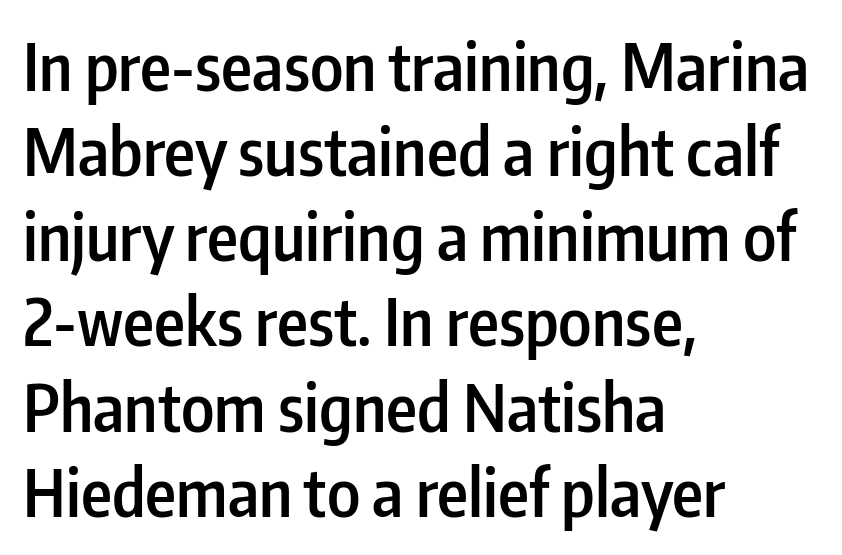
{"serif": "no", "italic": "no", "bold": "semi", "weight": "semibold", "width": "condensed", "stroke_contrast": "low", "x_height": "medium", "monospaced": "no", "underline": "no", "align": "left", "line_spacing": "normal", "line_spacing_ratio": 1.29, "letter_spacing": "normal", "letter_spacing_em": 0.0, "glyph_px": 66}
